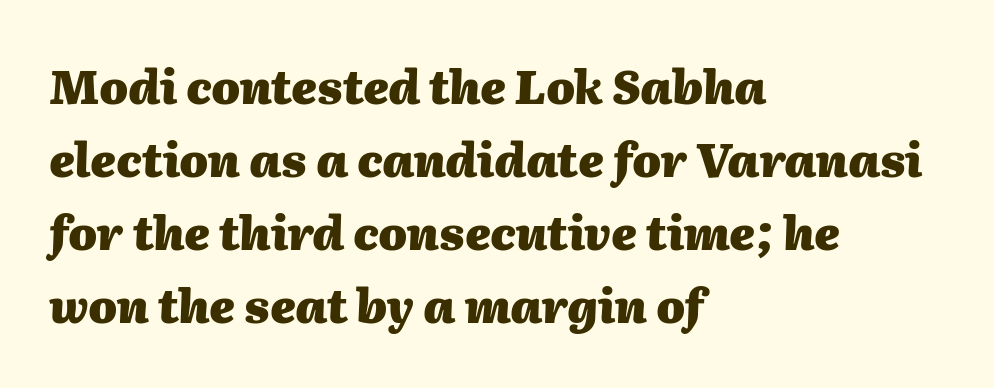
The image shows 46 px heavy type, italic (leaning right); set left-aligned, normal line spacing (1.59x), normal letter spacing, not underlined; medium stroke contrast and a medium x-height.
